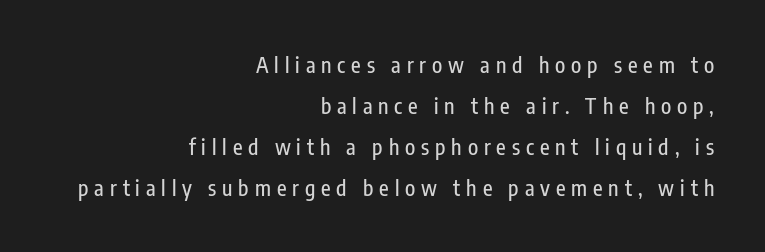
Q: Is the text italic (slanted)? A: No, it is upright.
Q: Is the text underlined? A: No.
Q: How is the paragraph aligned? A: Right-aligned.
Q: Is the spacing between letters normal or unusually wide? A: Unusually wide.
Q: Is the spacing between lines tight, normal or loose? A: Loose.
